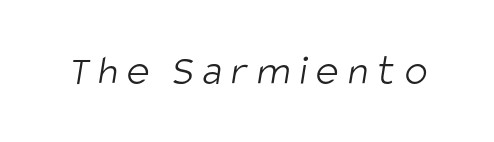
Q: Is the text bold? A: No.
Q: Is the typeface a serif or a sans-serif typeface? A: Sans-serif.
Q: Is the text underlined? A: No.
Q: Is the spacing between letters normal or unusually wide? A: Unusually wide.
Q: Width (condensed, normal, or wide)? A: Condensed.
Q: Stroke contrast? A: Low.
Q: x-height? A: Large.
Q: Monospaced? A: No.
